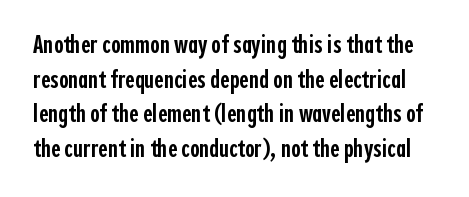
The image shows 26 px text type, upright; set normal line spacing (1.33x), normal letter spacing, not underlined.
